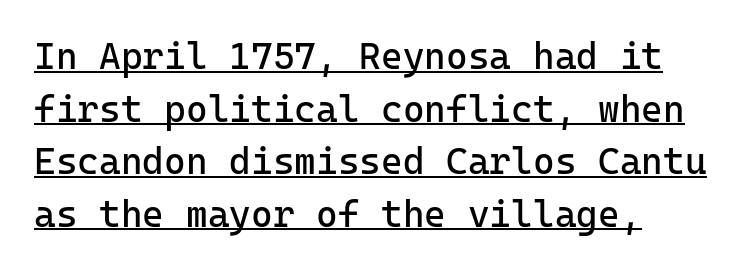
{"serif": "no", "italic": "no", "bold": "no", "weight": "regular", "width": "normal", "stroke_contrast": "low", "x_height": "medium", "monospaced": "yes", "underline": "yes", "align": "left", "line_spacing": "normal", "line_spacing_ratio": 1.42, "letter_spacing": "normal", "letter_spacing_em": 0.0, "glyph_px": 37}
